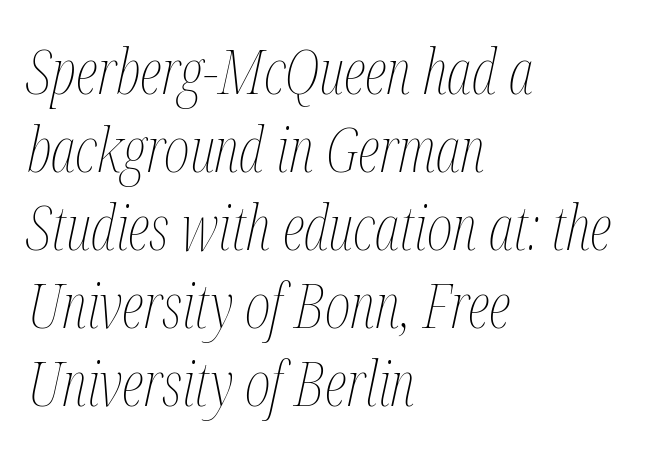
This rendering leaves character spacing at its baseline value. These lines sit exactly where default settings would place them. Is the block centered? No — it sits flush against the left margin. Spacing verdict: proportional, widths tailored to each character. The face used here has a pronounced slope to its letters.
